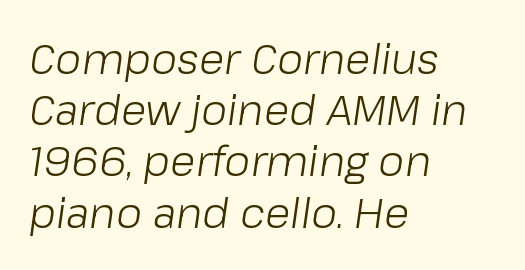
The passage shown is typed in a proportional face where columns would drift. The glyphs look as if they've been sheared to an angle. Underlining? Definitely not there. Standard letterfit; no display-style spreading of the glyphs. The weight would be labelled regular, book, light, or lighter still.
